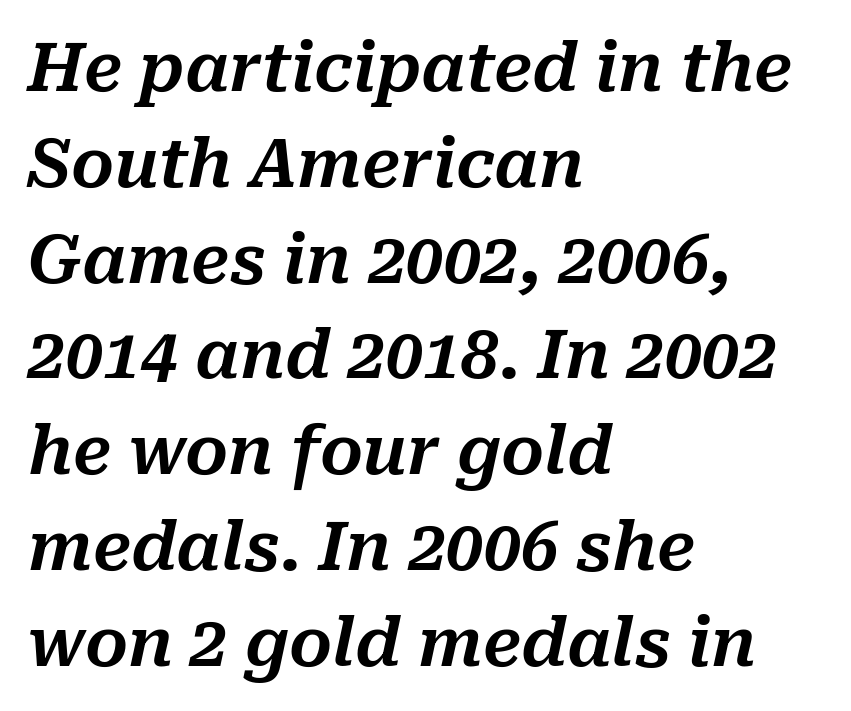
The image shows 67 px text type, italic (leaning right); set left-aligned, normal line spacing (1.43x), normal letter spacing, not underlined; medium stroke contrast and a medium x-height.
